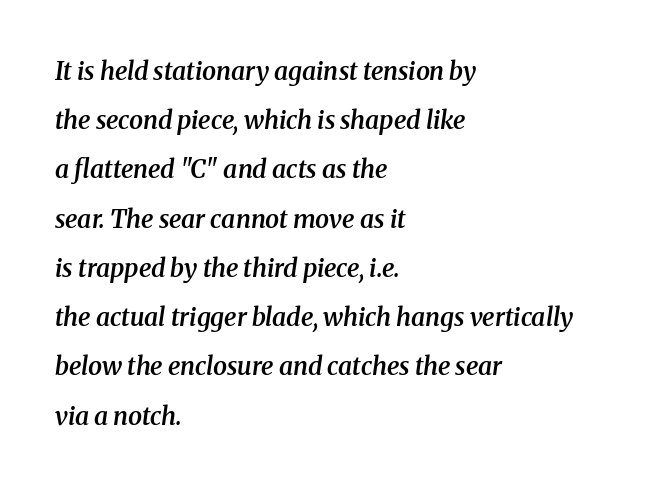
Q: Is the text bold? A: Semi-bold.
Q: Is the text italic (slanted)? A: Yes, it leans right by about 8 degrees.
Q: Is the text underlined? A: No.
Q: How is the paragraph aligned? A: Left-aligned.
Q: Is the spacing between letters normal or unusually wide? A: Normal.
Q: Is the spacing between lines tight, normal or loose? A: Loose.
